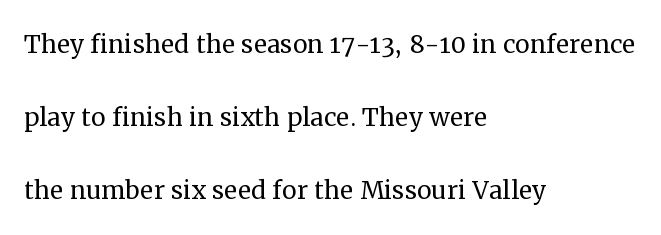
{"serif": "yes", "italic": "no", "bold": "no", "weight": "regular", "width": "normal", "stroke_contrast": "medium", "x_height": "medium", "monospaced": "no", "underline": "no", "align": "left", "line_spacing": "loose", "line_spacing_ratio": 2.21, "letter_spacing": "normal", "letter_spacing_em": 0.0, "glyph_px": 33}
